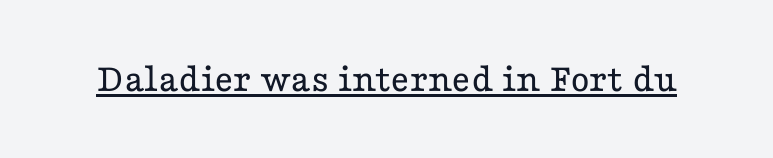
Q: Is the text bold? A: No.
Q: Is the text italic (slanted)? A: No, it is upright.
Q: Is the typeface a serif or a sans-serif typeface? A: Serif.
Q: Is the text underlined? A: Yes.
Q: Is the spacing between letters normal or unusually wide? A: Normal.
Q: Width (condensed, normal, or wide)? A: Wide.
Q: Stroke contrast? A: Low.
Q: x-height? A: Medium.
Q: Monospaced? A: No.
